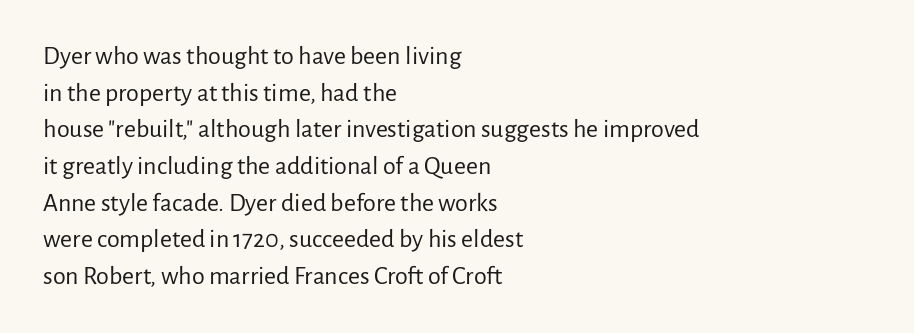
The image shows 26 px text type, upright; set left-aligned, normal line spacing (1.41x), normal letter spacing, not underlined.
